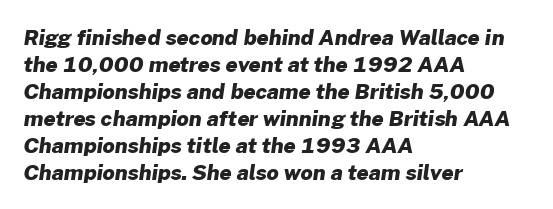
The space between consecutive lines is moderate. Left-aligned paragraph, ragged on the right. Just letters on the line, the space beneath them empty. Heft: maximum for text — a bold. Short note: letters normally spaced.
